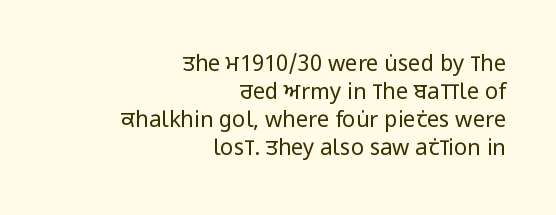
The image shows 22 px text type, upright; set right-aligned, normal line spacing (1.28x), normal letter spacing, not underlined.
